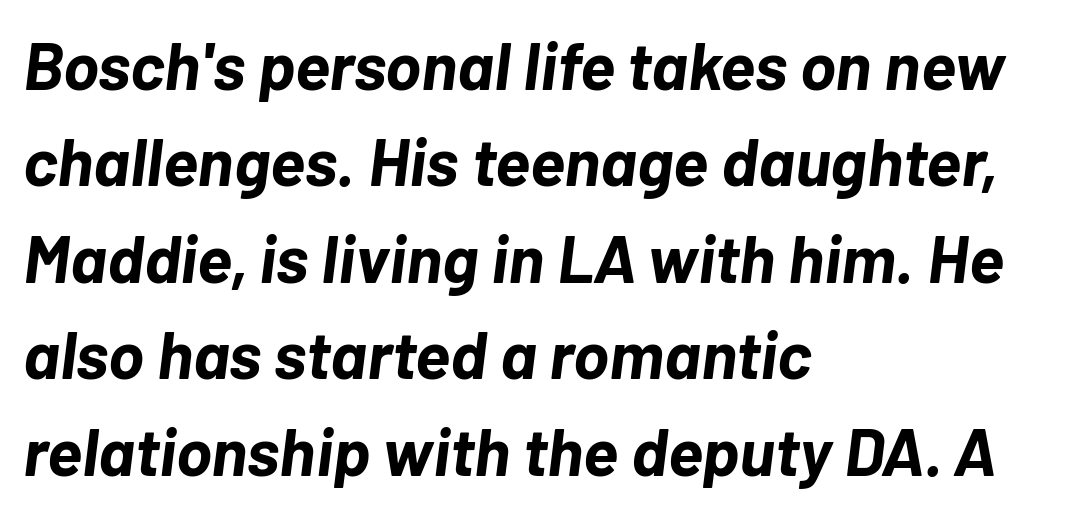
{"italic": "yes", "lean": "right", "slant_degrees": 7, "bold": "yes", "weight": "bold", "width": "normal", "stroke_contrast": "low", "x_height": "medium", "monospaced": "no", "underline": "no", "align": "left", "line_spacing": "normal", "line_spacing_ratio": 1.44, "letter_spacing": "normal", "letter_spacing_em": 0.0, "glyph_px": 67}
